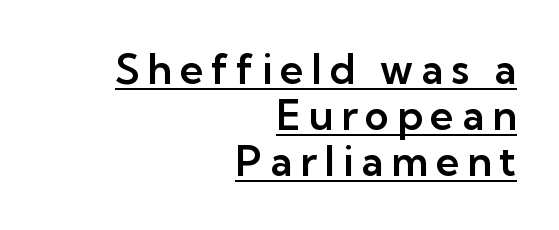
Beneath each row of characters lies a ruled line. The letters advance in unequal steps, a hallmark of proportional type. Vertical spacing — tight. The lines are quadded right.
